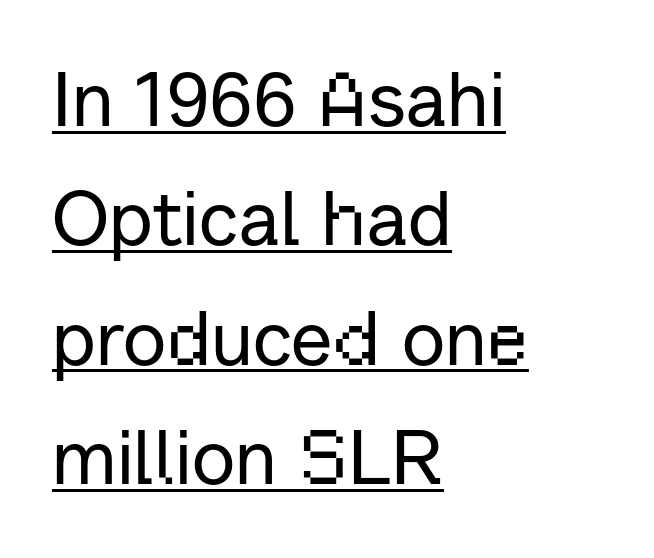
When letters stand straight like this, we call the style roman or upright. Compared with typical paragraphs, the rows here are spaced about the same. Leftover space on each line is placed entirely after the last word. These lines keep a tight, regular rhythm from letter to letter. You can see a thin bar hugging the bottom of the glyphs.
